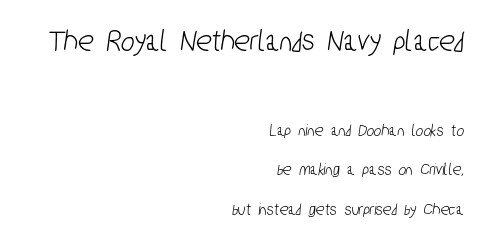
Descender tails drop into unmarked territory. What's the leading like? Stretched, with rows far apart. Whoever set this made the first block the dominant, larger element. Note the varied advance widths — an 'i' is clearly narrower than an 'm'. The tracking reads as untouched default to a designer's eye.
